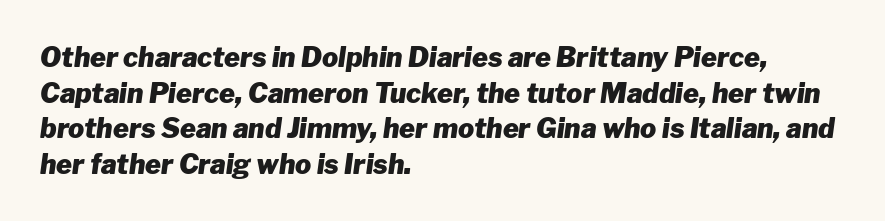
{"italic": "yes", "lean": "right", "slant_degrees": 8, "bold": "yes", "underline": "no", "align": "left", "line_spacing": "normal", "line_spacing_ratio": 1.32, "letter_spacing": "normal", "letter_spacing_em": 0.0, "glyph_px": 27}
